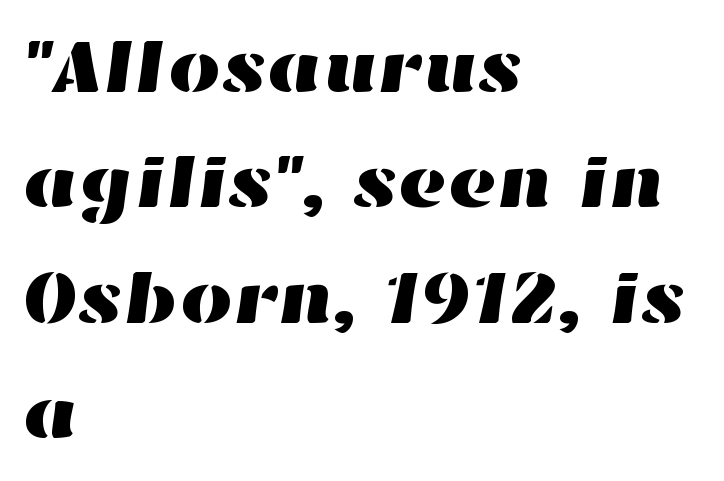
The image shows 75 px wide type; set left-aligned, normal line spacing (1.54x), normal letter spacing, not underlined; high stroke contrast and a medium x-height.
